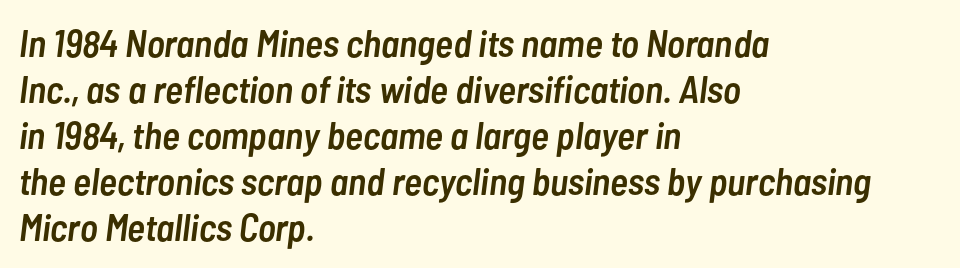
Q: Is the text bold? A: Semi-bold.
Q: Is the text italic (slanted)? A: Yes, it leans right by about 7 degrees.
Q: Is the text underlined? A: No.
Q: How is the paragraph aligned? A: Left-aligned.
Q: Is the spacing between letters normal or unusually wide? A: Normal.
Q: Width (condensed, normal, or wide)? A: Condensed.
Q: Stroke contrast? A: Low.
Q: x-height? A: Medium.
Q: Monospaced? A: No.
